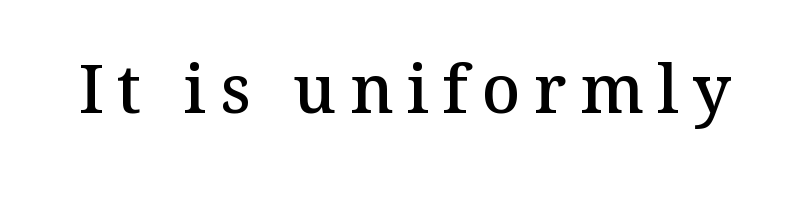
Characters remain perfectly vertical along every line. Is the letter spacing exaggerated? Yes — the characters are pushed far apart. Does the weight exceed regular? Yes, but only to semibold. The space beneath each line is pristine and unruled.
